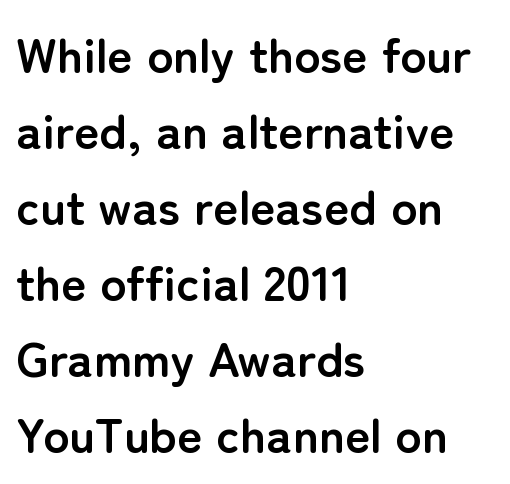
{"serif": "no", "italic": "no", "bold": "yes", "weight": "semibold", "width": "normal", "stroke_contrast": "low", "x_height": "medium", "monospaced": "no", "underline": "no", "align": "left", "line_spacing": "normal", "line_spacing_ratio": 1.55, "letter_spacing": "normal", "letter_spacing_em": 0.0, "glyph_px": 49}
